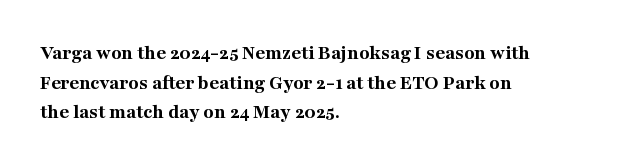
The image shows 21 px bold type, upright; set left-aligned, normal line spacing (1.41x), normal letter spacing, not underlined.
